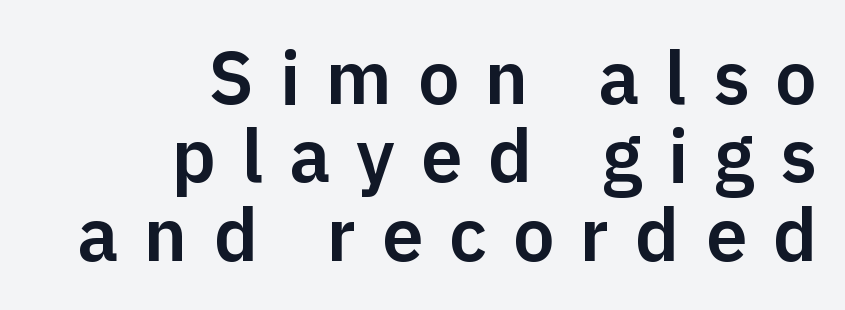
The image shows 74 px sans-serif type, upright; set right-aligned, tight line spacing (1.06x), unusually wide letter spacing (+0.35 em), not underlined; low stroke contrast and a medium x-height.
